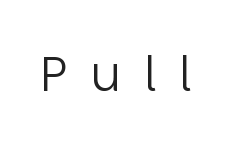
Note the varied advance widths — an 'i' is clearly narrower than an 'm'. Is the stroke heavy? The answer is a plain regular-or-lighter. The space directly below the letters is spotless. The lettering holds an erect, upright posture throughout. Characters follow at a spacing far wider than the type designer built in.
